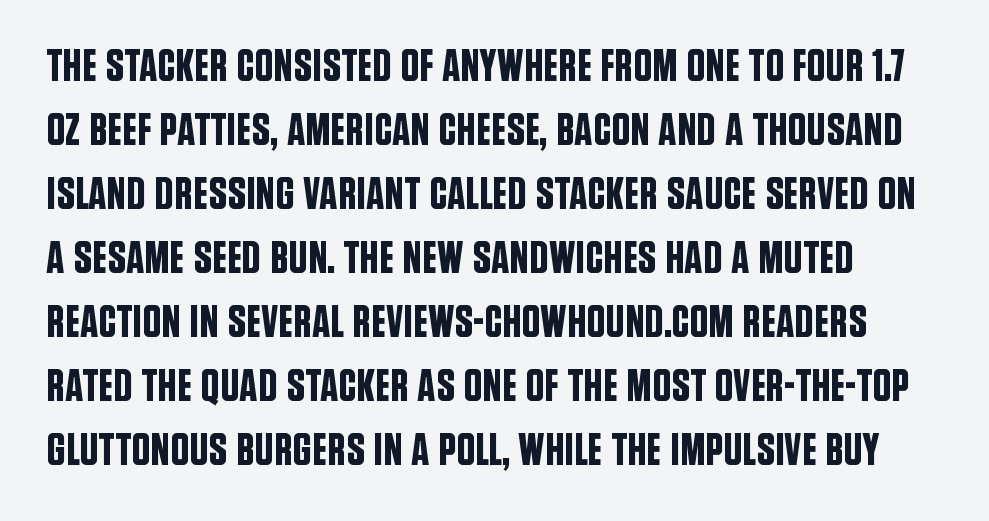
The image shows 46 px condensed sans-serif type, upright; set normal line spacing (1.39x), normal letter spacing, not underlined; low stroke contrast and a large x-height.
